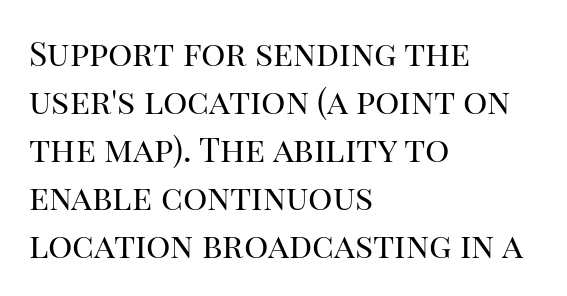
Q: Is the text bold? A: No.
Q: Is the text italic (slanted)? A: No, it is upright.
Q: Is the typeface a serif or a sans-serif typeface? A: Serif.
Q: Is the text underlined? A: No.
Q: How is the paragraph aligned? A: Left-aligned.
Q: Is the spacing between letters normal or unusually wide? A: Normal.
Q: Is the spacing between lines tight, normal or loose? A: Normal.
Q: Width (condensed, normal, or wide)? A: Normal.
Q: Stroke contrast? A: High.
Q: x-height? A: Large.
Q: Monospaced? A: No.
